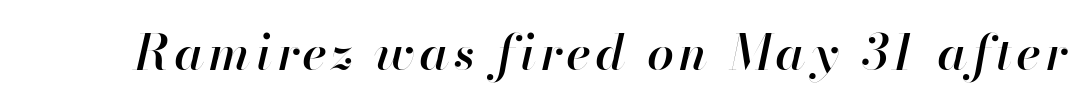
Q: Is the text bold? A: Semi-bold.
Q: Is the text italic (slanted)? A: Yes, it leans right by about 13 degrees.
Q: Is the text underlined? A: No.
Q: Width (condensed, normal, or wide)? A: Normal.
Q: Stroke contrast? A: High.
Q: x-height? A: Small.
Q: Monospaced? A: No.
